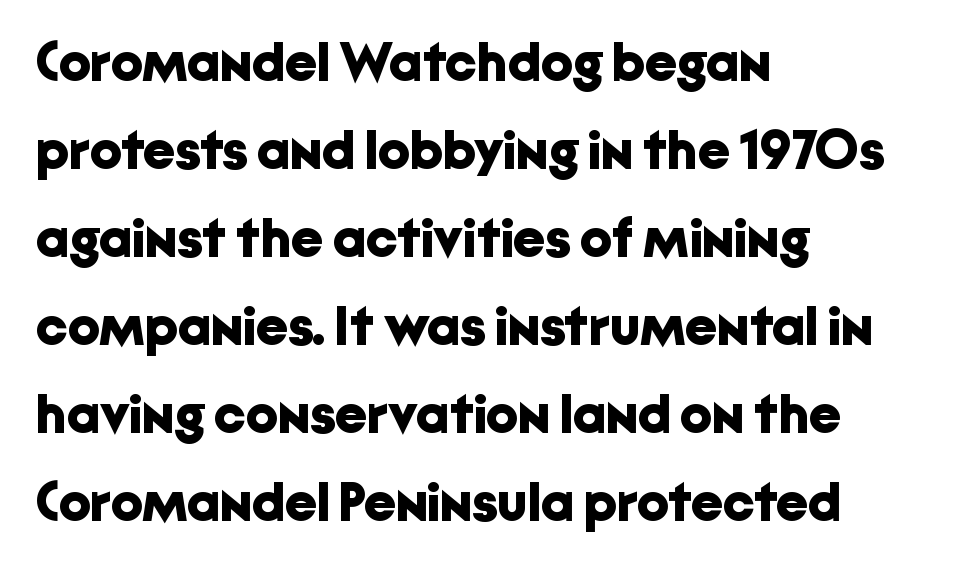
Compared with a centered layout, this one pins lines to the left instead. These lines were composed using upright roman letters. Clear beneath every line of the passage. This sample has the flowing, uneven cadence of proportional lettering. In terms of weight, the rendering is a true, heavy bold.
